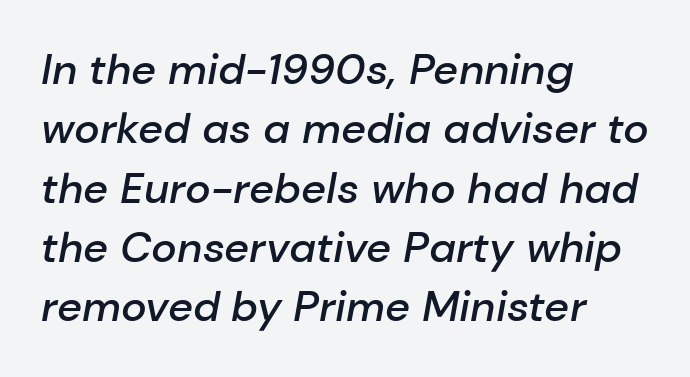
{"italic": "yes", "lean": "right", "slant_degrees": 10, "bold": "semi", "weight": "semibold", "width": "normal", "stroke_contrast": "low", "x_height": "medium", "monospaced": "no", "underline": "no", "align": "left", "line_spacing": "normal", "line_spacing_ratio": 1.38, "letter_spacing": "normal", "letter_spacing_em": 0.0, "glyph_px": 43}
